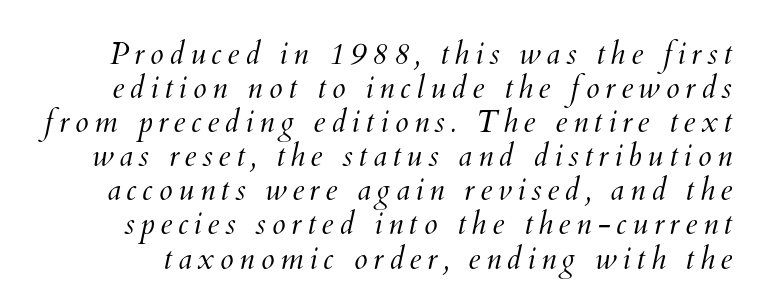
{"bold": "no", "weight": "light", "width": "normal", "stroke_contrast": "medium", "x_height": "small", "monospaced": "no", "underline": "no", "line_spacing": "tight", "line_spacing_ratio": 1.1, "glyph_px": 31}
